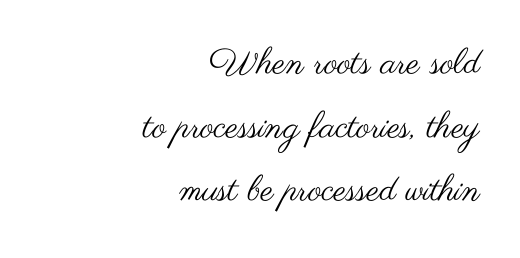
Bare-footed words on every line. This rendering employs a face without finishing strokes, i.e., a sans-serif. This sample is right-justified, so line beginnings fall wherever the words allow.
